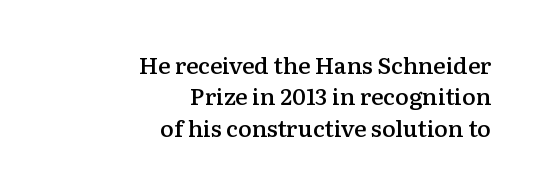
{"italic": "no", "bold": "semi", "underline": "no", "align": "right", "line_spacing": "normal", "line_spacing_ratio": 1.36, "letter_spacing": "normal", "letter_spacing_em": 0.0, "glyph_px": 23}
